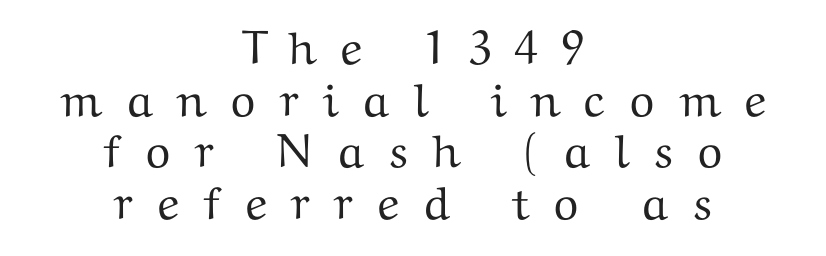
How would I describe the line gaps? Narrow and economical. Think of a printed novel: that variable character pitch is what you see here. A typesetter would call this heavily tracked-out type. Serif or sans? Serif — the stroke terminals have little feet.
